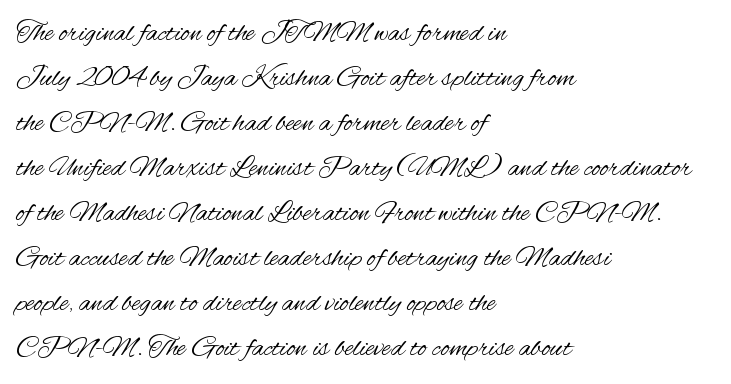
The lines are quadded left. The strip under each line holds only bare page. To sum up the face: it is a sans, with no serifs. Bold? No — there's no thickening of the strokes.
